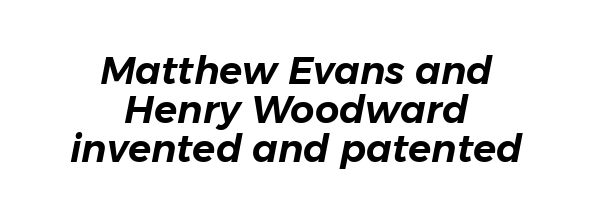
The image shows 38 px text type, italic (leaning right); set centered, tight line spacing (1.03x), normal letter spacing, not underlined; low stroke contrast and a medium x-height.
